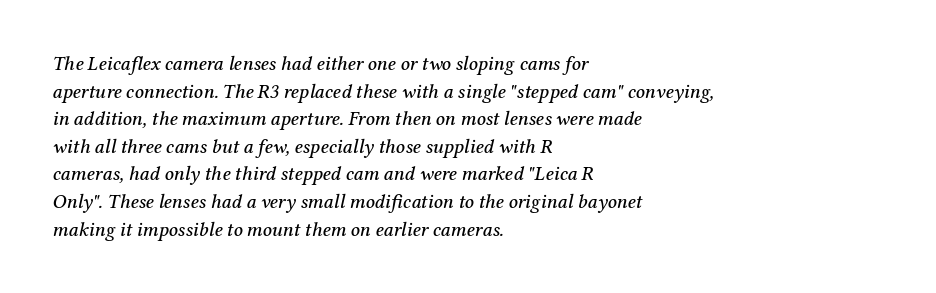
Q: Is the text italic (slanted)? A: Yes, it leans right by about 12 degrees.
Q: Is the text underlined? A: No.
Q: How is the paragraph aligned? A: Left-aligned.
Q: Is the spacing between letters normal or unusually wide? A: Normal.
Q: Is the spacing between lines tight, normal or loose? A: Normal.
